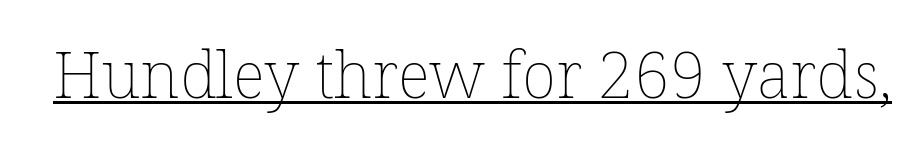
Underlining? Definitely there. Tracking here is standard; glyphs follow each other at the usual distance. This sample has the flowing, uneven cadence of proportional lettering. Summary of weight: not heavy and not bold.
